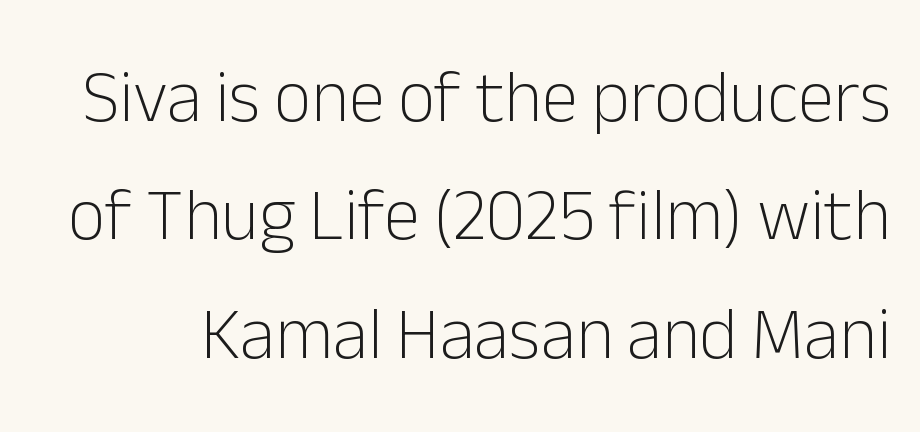
{"serif": "no", "italic": "no", "bold": "no", "weight": "light", "width": "normal", "stroke_contrast": "low", "x_height": "medium", "monospaced": "no", "underline": "no", "line_spacing": "normal", "line_spacing_ratio": 1.62, "letter_spacing": "normal", "letter_spacing_em": 0.0, "glyph_px": 73}
